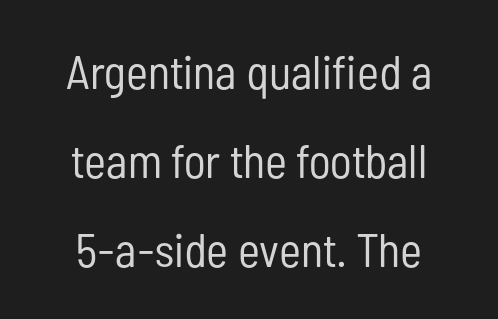
The image shows 47 px regular-weight, condensed sans-serif type, upright; set line spacing 1.89x, normal letter spacing, not underlined; low stroke contrast and a medium x-height.
